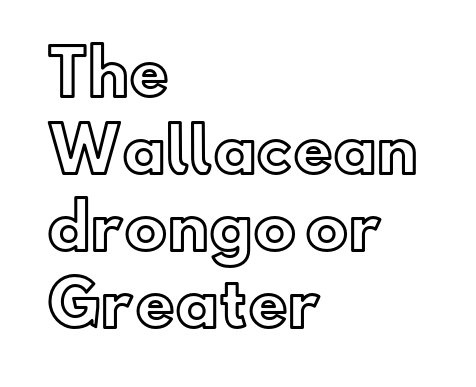
{"italic": "no", "width": "normal", "x_height": "small", "monospaced": "no", "underline": "no", "align": "left", "line_spacing": "normal", "line_spacing_ratio": 1.26, "letter_spacing": "normal", "letter_spacing_em": 0.0, "glyph_px": 61}
